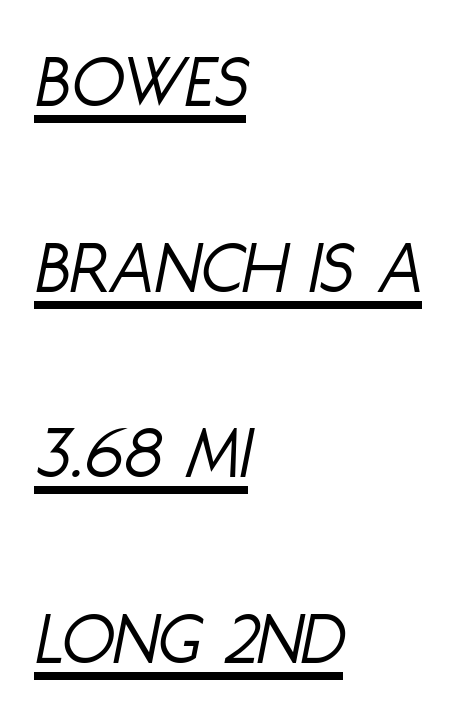
The image shows 77 px light, condensed type, italic (leaning right); set left-aligned, loose line spacing (2.41x), normal letter spacing, underlined; low stroke contrast and a large x-height.
